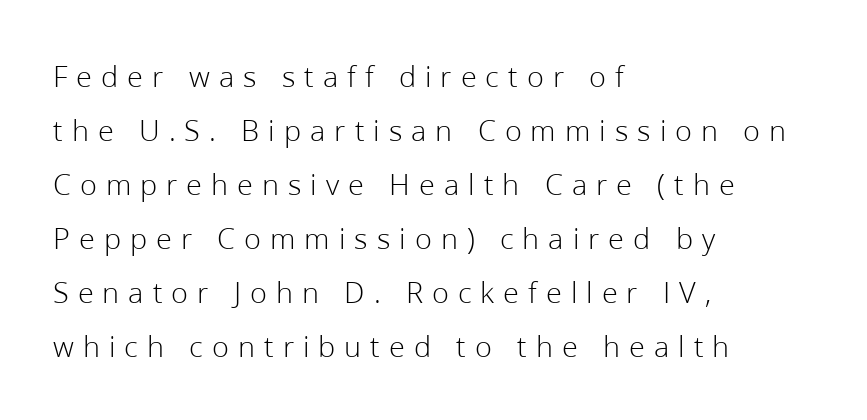
The image shows 31 px light sans-serif type, upright; set left-aligned, line spacing 1.74x, unusually wide letter spacing (+0.29 em), not underlined; low stroke contrast and a medium x-height.
